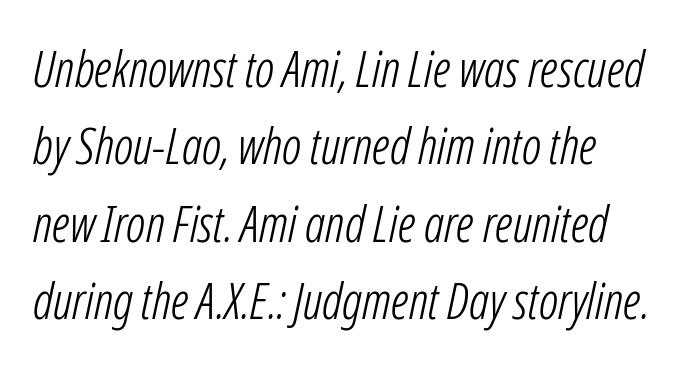
The image shows 50 px light, condensed type, italic (leaning right); set left-aligned, normal line spacing (1.55x), normal letter spacing, not underlined; low stroke contrast and a medium x-height.
